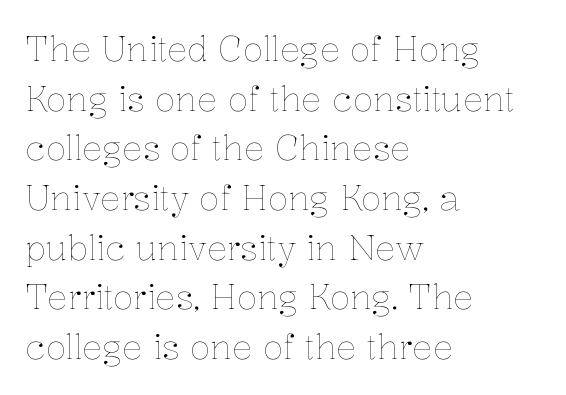
The image shows 34 px thin type, upright; set left-aligned, normal line spacing (1.46x), normal letter spacing, not underlined; low stroke contrast and a medium x-height.
